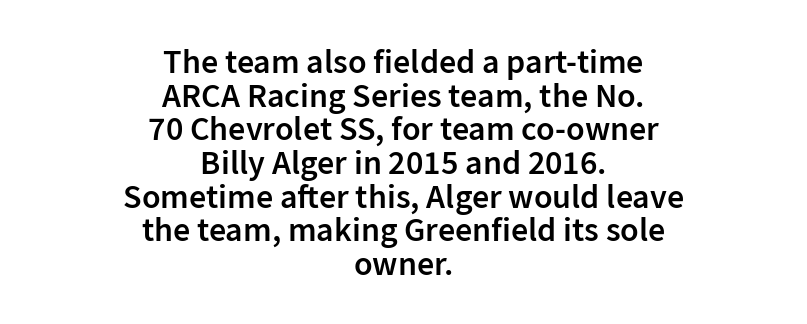
Q: Is the text bold? A: Semi-bold.
Q: Is the text italic (slanted)? A: No, it is upright.
Q: Is the typeface a serif or a sans-serif typeface? A: Sans-serif.
Q: Is the text underlined? A: No.
Q: How is the paragraph aligned? A: Centered.
Q: Is the spacing between letters normal or unusually wide? A: Normal.
Q: Is the spacing between lines tight, normal or loose? A: Tight.
Q: Width (condensed, normal, or wide)? A: Normal.
Q: Stroke contrast? A: Low.
Q: x-height? A: Medium.
Q: Monospaced? A: No.
